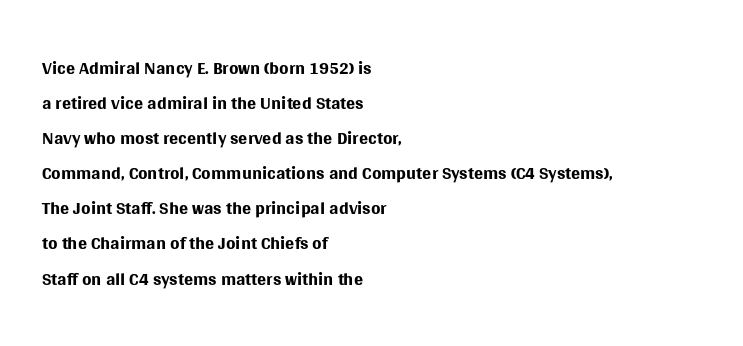
The image shows 27 px text type, upright; set left-aligned, normal line spacing (1.3x), normal letter spacing, not underlined.
